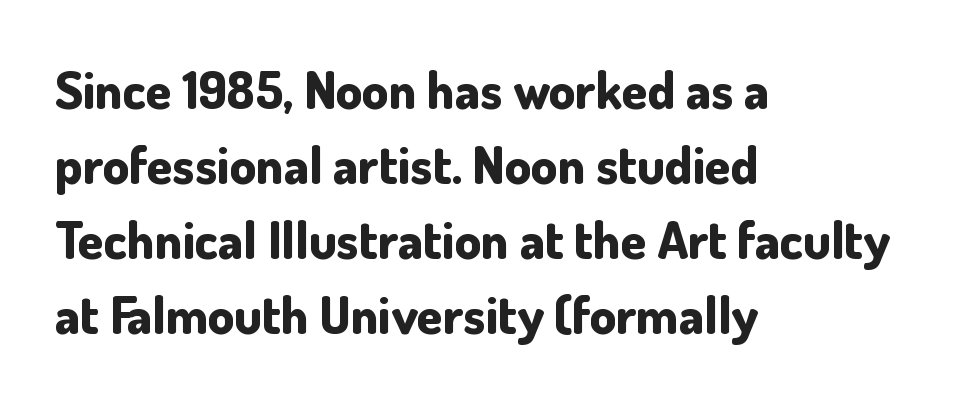
Q: Is the text bold? A: Yes.
Q: Is the text italic (slanted)? A: No, it is upright.
Q: Is the typeface a serif or a sans-serif typeface? A: Sans-serif.
Q: Is the text underlined? A: No.
Q: How is the paragraph aligned? A: Left-aligned.
Q: Is the spacing between letters normal or unusually wide? A: Normal.
Q: Is the spacing between lines tight, normal or loose? A: Normal.
Q: Width (condensed, normal, or wide)? A: Normal.
Q: Stroke contrast? A: Low.
Q: x-height? A: Small.
Q: Monospaced? A: No.
